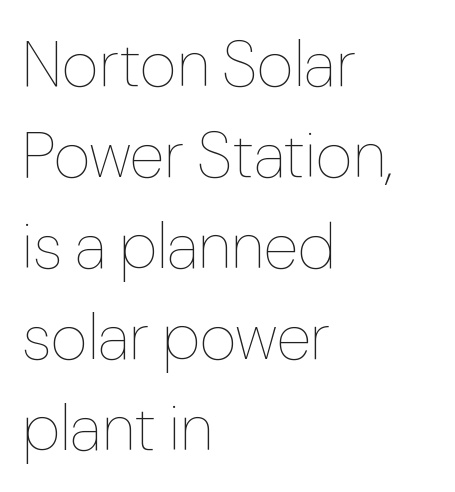
The image shows 64 px thin type, upright; set left-aligned, normal line spacing (1.42x), normal letter spacing, not underlined; low stroke contrast and a medium x-height.
